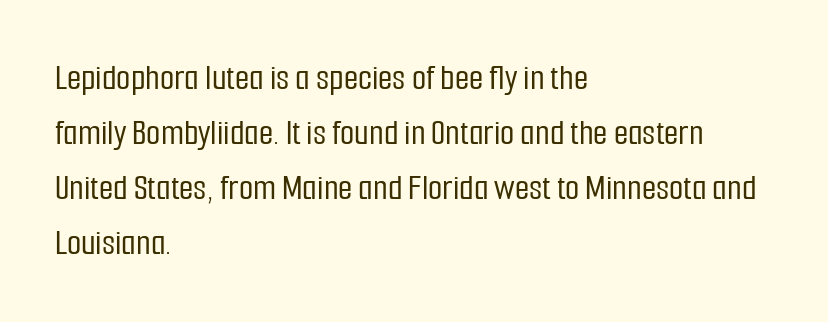
The image shows 37 px condensed sans-serif type, upright; set left-aligned, normal line spacing (1.49x), normal letter spacing, not underlined; low stroke contrast and a medium x-height.
